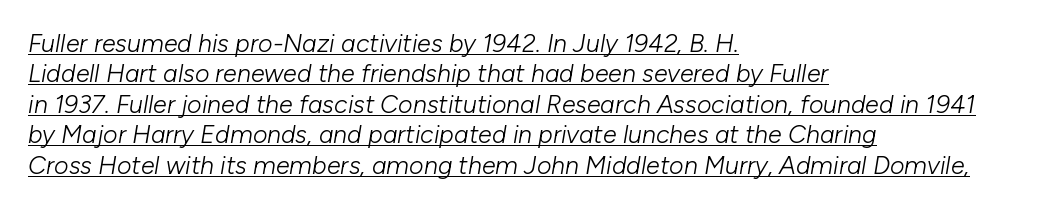
You can tell it's italic because the verticals aren't actually vertical. Decoration check: the copy is underlined. Typeset ragged right — the left edge is the straight one. The cut favours lightness, reaching ordinary text weight at its darkest. Is the letter spacing exaggerated? No — it looks like the ordinary default.
